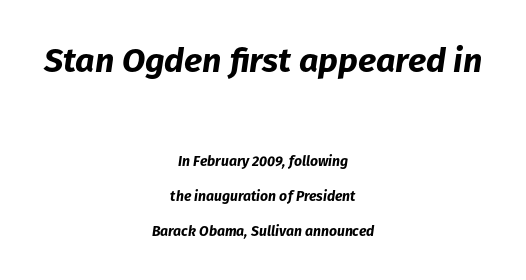
{"italic": "yes", "lean": "right", "slant_degrees": 8, "bold": "yes", "weight": "bold", "width": "normal", "stroke_contrast": "low", "x_height": "medium", "monospaced": "no", "underline": "no", "align": "center", "line_spacing": "loose", "line_spacing_ratio": 2.49, "letter_spacing": "normal", "letter_spacing_em": 0.0, "larger_block": "first", "size_ratio": 2.43, "glyph_px": 34}
